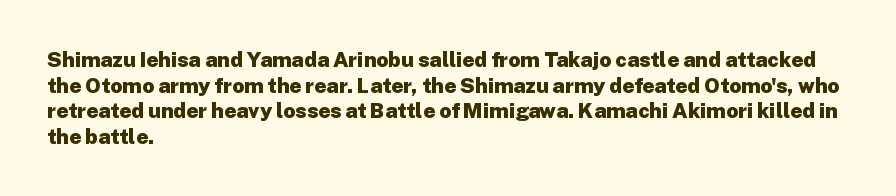
Is there any slant? The stems are plumb. The zone under the glyphs is completely vacant. Caption: bold face, heavy strokes. Each word holds together tightly as a unit, with standard inter-letter gaps. Does the copy run flush right? No — it runs flush left.
